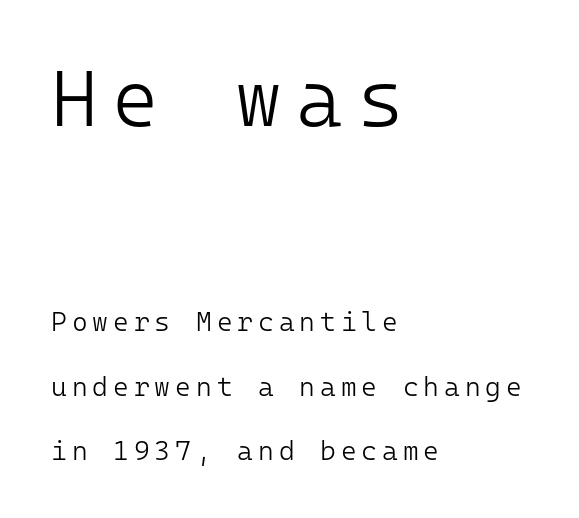
Q: Is the text bold? A: No.
Q: Is the text italic (slanted)? A: No, it is upright.
Q: Is the typeface a serif or a sans-serif typeface? A: Sans-serif.
Q: Is the text underlined? A: No.
Q: How is the paragraph aligned? A: Left-aligned.
Q: Is the spacing between lines tight, normal or loose? A: Loose.
Q: Which block of text is set in a larger size, the first (top) or the second (bottom)? A: The first (top) one.
Q: Width (condensed, normal, or wide)? A: Normal.
Q: Stroke contrast? A: Low.
Q: x-height? A: Medium.
Q: Monospaced? A: Yes.
